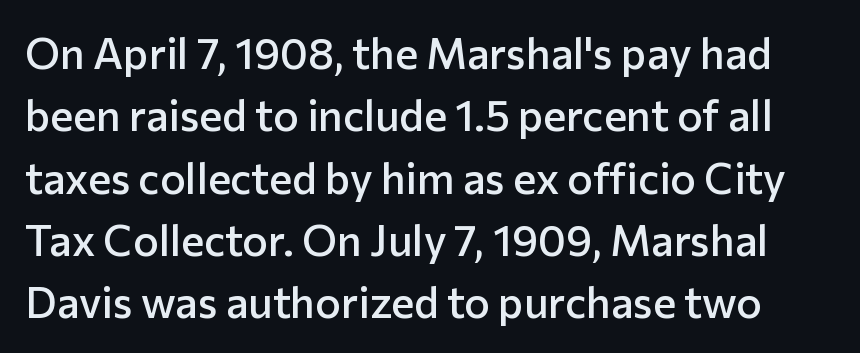
{"serif": "no", "italic": "no", "bold": "semi", "weight": "semibold", "width": "normal", "stroke_contrast": "low", "x_height": "medium", "monospaced": "no", "underline": "no", "line_spacing": "normal", "line_spacing_ratio": 1.45, "letter_spacing": "normal", "letter_spacing_em": 0.0, "glyph_px": 43}
